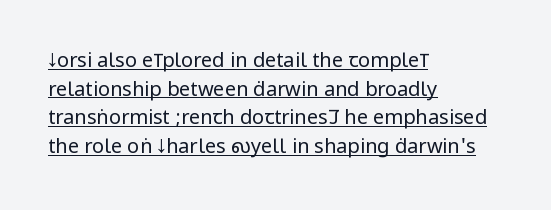
The image shows 20 px text type, upright; set left-aligned, normal line spacing (1.43x), normal letter spacing, underlined.
